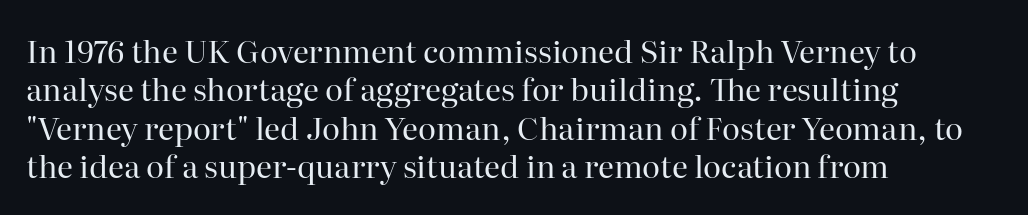
This sample has the flowing, uneven cadence of proportional lettering. Any mark beneath the type? The region is blank. Style check: upright. No heavy texture on the line: the type isn't bold. Typeset ragged right — the left edge is the straight one. Caption: standard tracking, unaltered.
